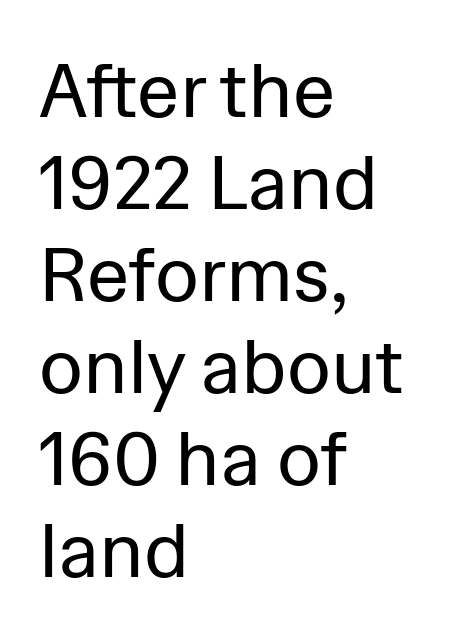
These lines are rendered in a variable-pitch font. The rendering shows plain stroke endings on the letterforms — a sans-serif design. Upright lettering throughout. Bare-footed words on every line. Weight: in the light-to-regular range.
